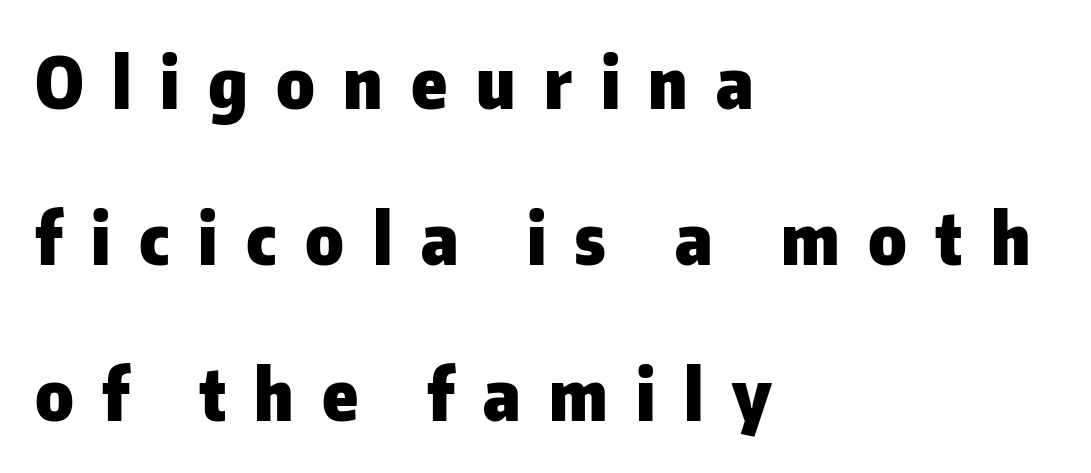
Each glyph is drawn with heavy, bold strokes. Rule under the text: the space is simply empty. The typesetter chose a ragged-right arrangement here. Font category for this specimen: sans-serif. Characters follow at a spacing far wider than the type designer built in.
